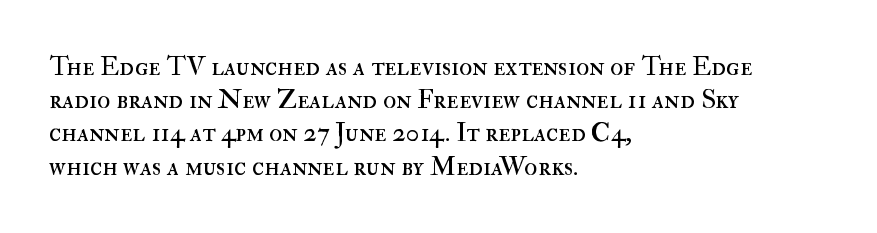
Q: Is the text bold? A: No.
Q: Is the text italic (slanted)? A: No, it is upright.
Q: Is the text underlined? A: No.
Q: How is the paragraph aligned? A: Left-aligned.
Q: Is the spacing between letters normal or unusually wide? A: Normal.
